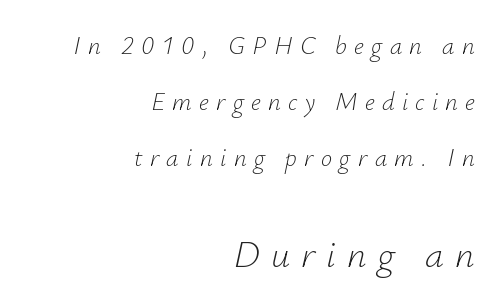
{"italic": "yes", "lean": "right", "slant_degrees": 12, "bold": "no", "weight": "light", "width": "normal", "stroke_contrast": "low", "x_height": "small", "monospaced": "no", "underline": "no", "align": "right", "line_spacing": "loose", "line_spacing_ratio": 2.25, "letter_spacing": "wide", "letter_spacing_em": 0.29, "larger_block": "second", "size_ratio": 1.52, "glyph_px": 38}
